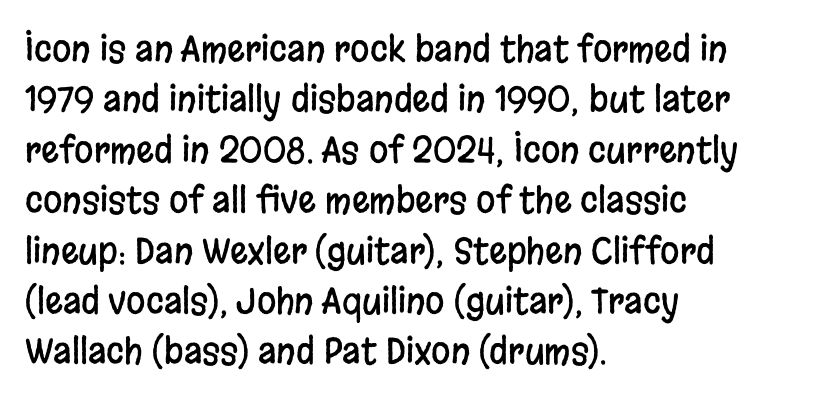
The image shows 35 px condensed sans-serif type, upright; set left-aligned, normal line spacing (1.44x), normal letter spacing, not underlined; low stroke contrast and a large x-height.
